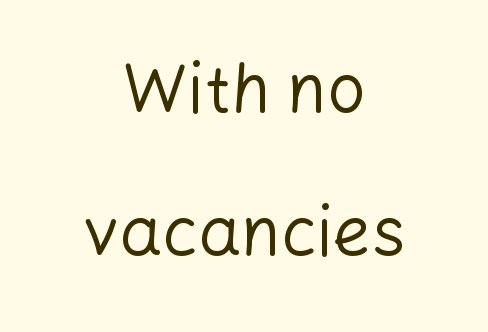
Q: Is the text bold? A: No.
Q: Is the text italic (slanted)? A: No, it is upright.
Q: Is the typeface a serif or a sans-serif typeface? A: Sans-serif.
Q: Is the text underlined? A: No.
Q: How is the paragraph aligned? A: Centered.
Q: Is the spacing between letters normal or unusually wide? A: Normal.
Q: Is the spacing between lines tight, normal or loose? A: Loose.
Q: Width (condensed, normal, or wide)? A: Normal.
Q: Stroke contrast? A: Low.
Q: x-height? A: Medium.
Q: Monospaced? A: No.
